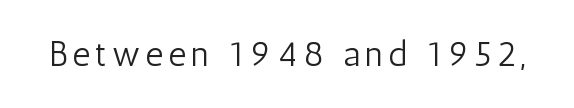
Underline: absent. Weight: not bold — regular or lighter. Stroke terminals: plain, sans-serif. Here the designer chose a conventional face with non-uniform glyph widths. Characters remain perfectly vertical along every line.
